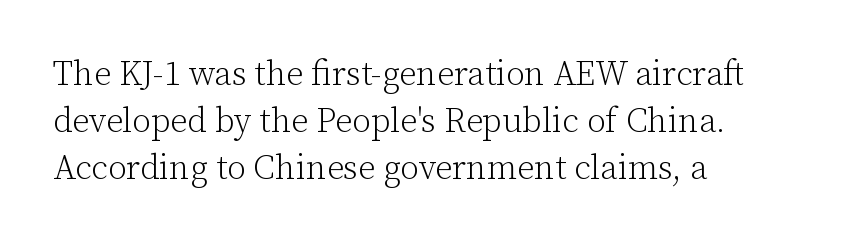
Does the type have serifs? Yes, each stem ends in a small foot. Each word holds together tightly as a unit, with standard inter-letter gaps. The rag falls on the right side of this text block. Do the letters lean? They stand straight.
